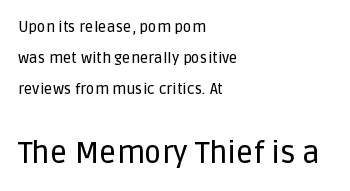
{"serif": "no", "italic": "no", "width": "normal", "stroke_contrast": "low", "x_height": "large", "monospaced": "no", "underline": "no", "align": "left", "line_spacing": "loose", "line_spacing_ratio": 2.07, "letter_spacing": "normal", "letter_spacing_em": 0.0, "larger_block": "second", "size_ratio": 2.0, "glyph_px": 30}
